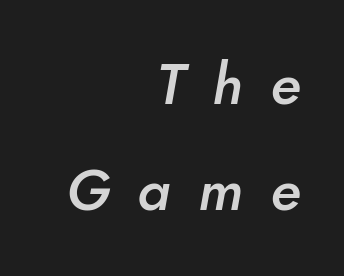
Underlining? Definitely not there. Posture: slanted. There is plenty of visible air inserted between adjacent glyphs. Strokes here are thickened, but only to semibold level.
